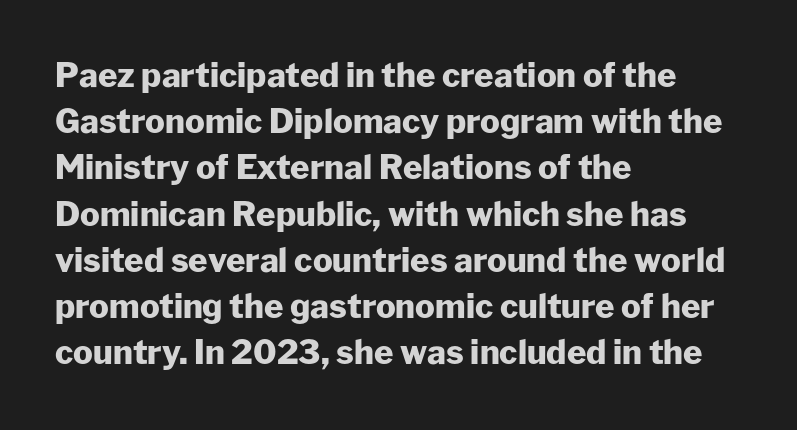
Q: Is the text bold? A: Yes.
Q: Is the text italic (slanted)? A: No, it is upright.
Q: Is the typeface a serif or a sans-serif typeface? A: Sans-serif.
Q: Is the text underlined? A: No.
Q: How is the paragraph aligned? A: Left-aligned.
Q: Is the spacing between letters normal or unusually wide? A: Normal.
Q: Is the spacing between lines tight, normal or loose? A: Normal.
Q: Width (condensed, normal, or wide)? A: Normal.
Q: Stroke contrast? A: Low.
Q: x-height? A: Medium.
Q: Monospaced? A: No.
